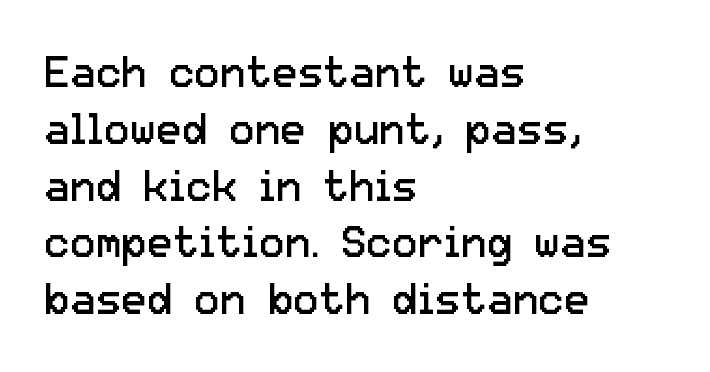
{"serif": "no", "italic": "no", "bold": "no", "weight": "regular", "width": "normal", "stroke_contrast": "low", "x_height": "medium", "monospaced": "no", "underline": "no", "align": "left", "line_spacing": "normal", "line_spacing_ratio": 1.32, "letter_spacing": "normal", "letter_spacing_em": 0.0, "glyph_px": 43}
